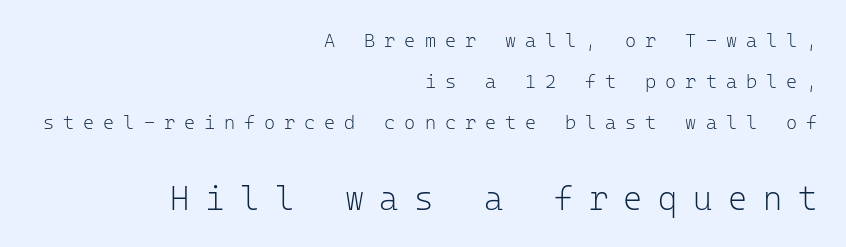
Q: Is the text bold? A: No.
Q: Is the text italic (slanted)? A: No, it is upright.
Q: Is the typeface a serif or a sans-serif typeface? A: Sans-serif.
Q: Is the text underlined? A: No.
Q: How is the paragraph aligned? A: Right-aligned.
Q: Is the spacing between letters normal or unusually wide? A: Unusually wide.
Q: Is the spacing between lines tight, normal or loose? A: Loose.
Q: Which block of text is set in a larger size, the first (top) or the second (bottom)? A: The second (bottom) one.
Q: Width (condensed, normal, or wide)? A: Normal.
Q: Stroke contrast? A: Low.
Q: x-height? A: Medium.
Q: Monospaced? A: Yes.
